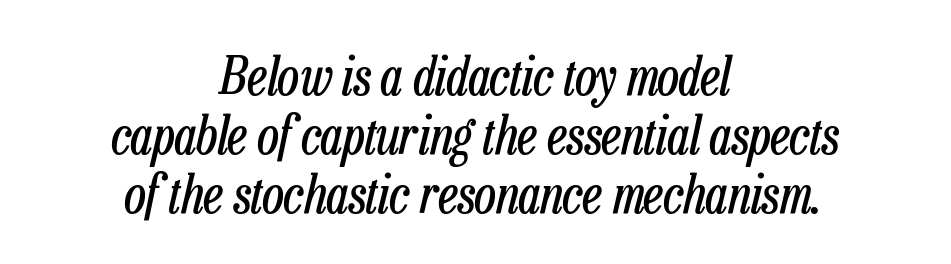
The passage shown has conventional tracking throughout. The passage is arranged like a title page — every line centered. The specimen omits any rule beneath the text block's lines. Unbolded letterforms with no extra heft.
